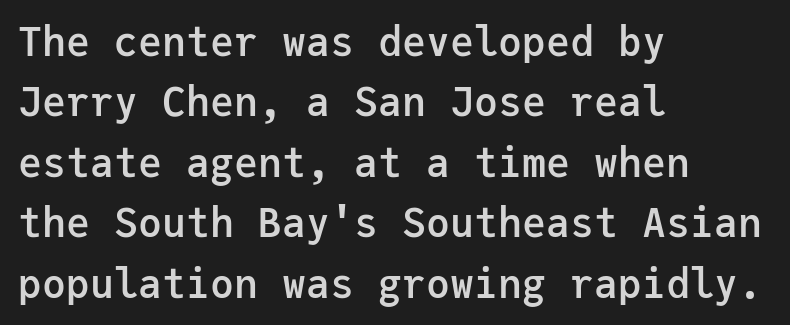
The image shows 40 px semibold sans-serif type, upright, monospaced; set left-aligned, normal line spacing (1.51x), normal letter spacing, not underlined; low stroke contrast and a medium x-height.
